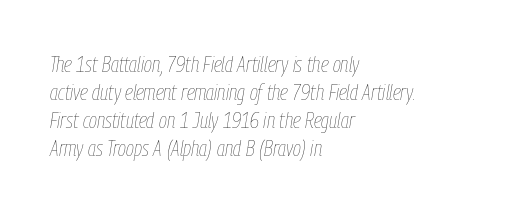
{"italic": "yes", "lean": "right", "slant_degrees": 9, "bold": "no", "underline": "no", "align": "left", "line_spacing": "normal", "line_spacing_ratio": 1.27, "letter_spacing": "normal", "letter_spacing_em": 0.0, "glyph_px": 22}
